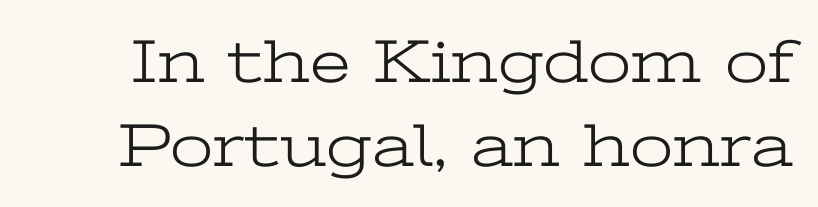
The foot of each line stays bare and open. Do the letters lean? They stand straight. Each letter keeps its own natural width here, so spacing adapts to shape. These glyphs show unthickened strokes, regular width or finer. To sum up the face: it has serifs. Spacing between characters is what you'd get straight out of the box.
